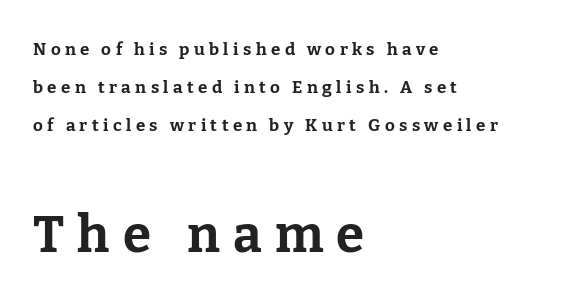
{"serif": "yes", "italic": "no", "bold": "yes", "weight": "bold", "width": "normal", "stroke_contrast": "low", "x_height": "medium", "monospaced": "no", "underline": "no", "align": "left", "line_spacing": "loose", "line_spacing_ratio": 2.24, "letter_spacing": "wide", "letter_spacing_em": 0.26, "larger_block": "second", "size_ratio": 3.0, "glyph_px": 51}
